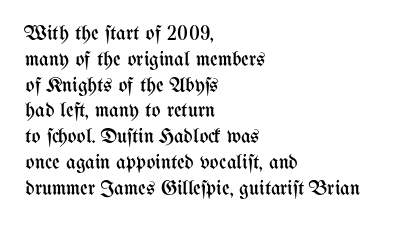
The image shows 21 px text type, upright; set left-aligned, line spacing 1.23x, normal letter spacing, not underlined.
